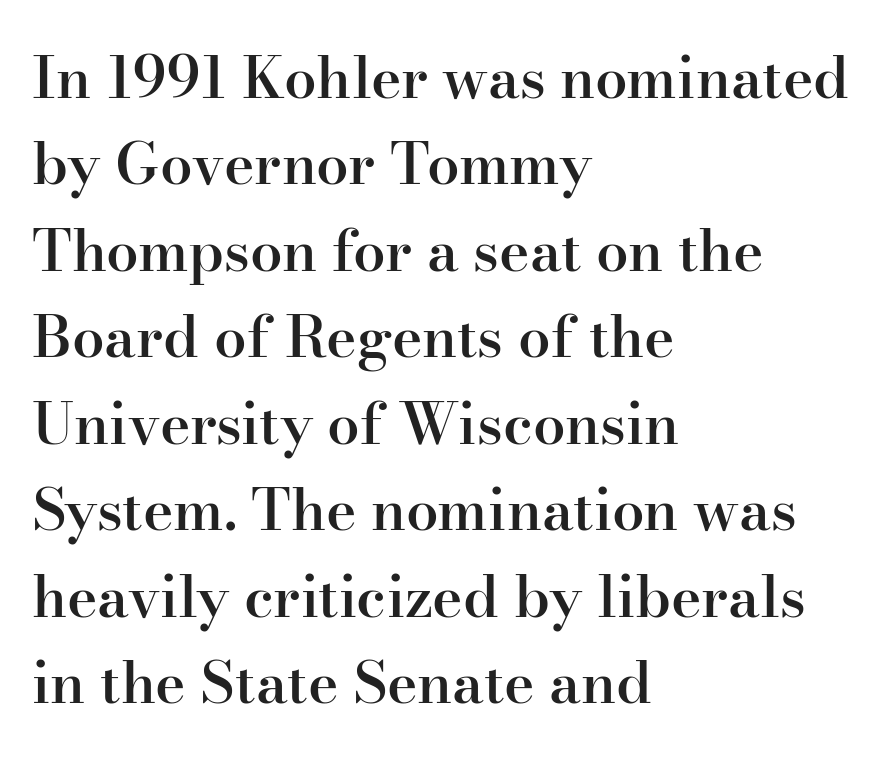
Reading down the column, the eye jumps a familiar distance to each next line. Strokes here are thickened, but only to semibold level. Visually the block forms a straight wall on the left and a jagged coastline on the right. Between one letter and the next there's only the usual sliver of space. Upright lettering throughout. Just letters on the line, the space beneath them empty.
